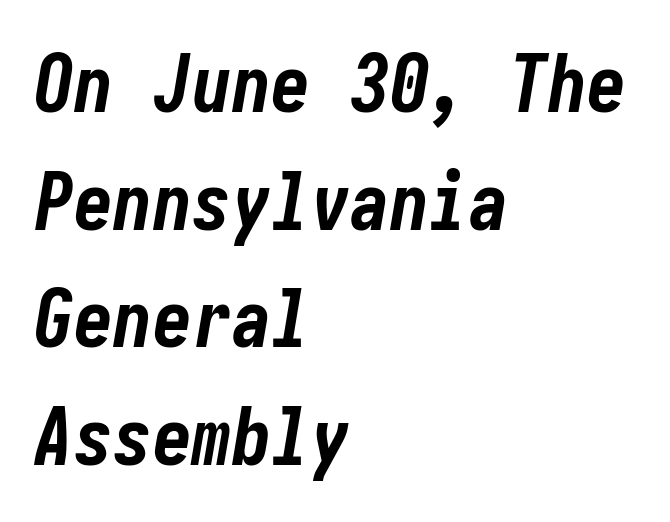
Q: Is the text bold? A: Yes.
Q: Is the text italic (slanted)? A: Yes, it leans right by about 10 degrees.
Q: Is the text underlined? A: No.
Q: How is the paragraph aligned? A: Left-aligned.
Q: Is the spacing between letters normal or unusually wide? A: Normal.
Q: Is the spacing between lines tight, normal or loose? A: Normal.
Q: Width (condensed, normal, or wide)? A: Condensed.
Q: Stroke contrast? A: Low.
Q: x-height? A: Medium.
